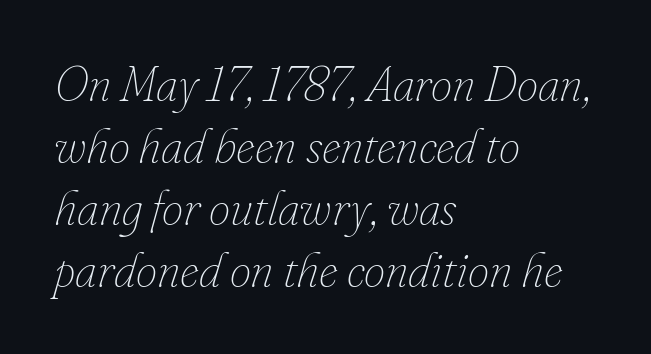
Tracking value appears to be zero — textbook default spacing. Looks like regular typesetting: each glyph gets only the width it needs. Any mark beneath the type? The region is blank. Weight: regular or lighter.
